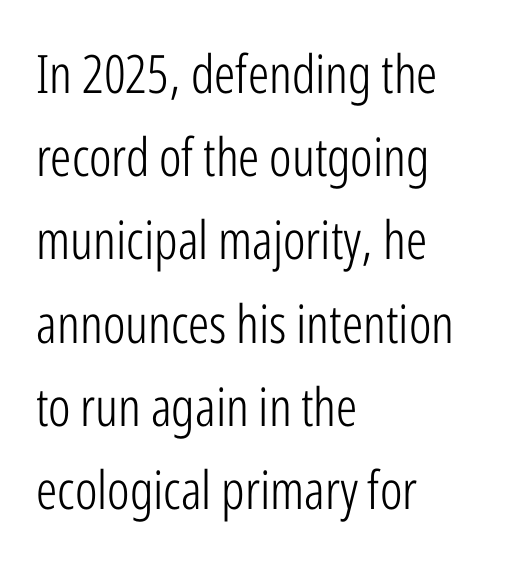
{"serif": "no", "italic": "no", "bold": "no", "weight": "light", "width": "condensed", "stroke_contrast": "low", "x_height": "medium", "monospaced": "no", "underline": "no", "align": "left", "line_spacing": "normal", "line_spacing_ratio": 1.57, "letter_spacing": "normal", "letter_spacing_em": 0.0, "glyph_px": 53}
